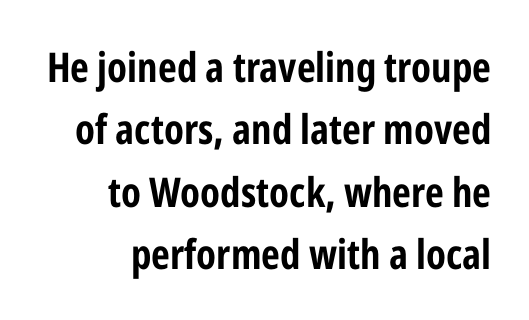
Summary of vertical rhythm: regular, with standard interline spacing. Line endings align vertically; line beginnings do not. Strong, thick strokes mark this as bold type. Here the glyphs are tracked normally, forming tight word shapes.
